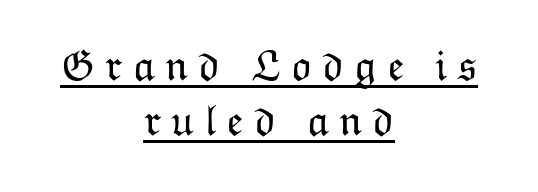
{"italic": "no", "bold": "no", "weight": "light", "width": "normal", "stroke_contrast": "low", "x_height": "medium", "monospaced": "no", "underline": "yes", "align": "center", "line_spacing": "normal", "line_spacing_ratio": 1.25, "letter_spacing": "wide", "letter_spacing_em": 0.23, "glyph_px": 44}
